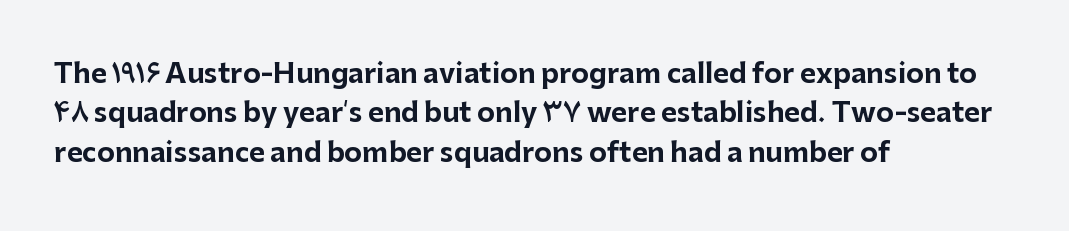
Q: Is the text bold? A: Yes.
Q: Is the text italic (slanted)? A: No, it is upright.
Q: Is the text underlined? A: No.
Q: How is the paragraph aligned? A: Left-aligned.
Q: Is the spacing between letters normal or unusually wide? A: Normal.
Q: Is the spacing between lines tight, normal or loose? A: Normal.
